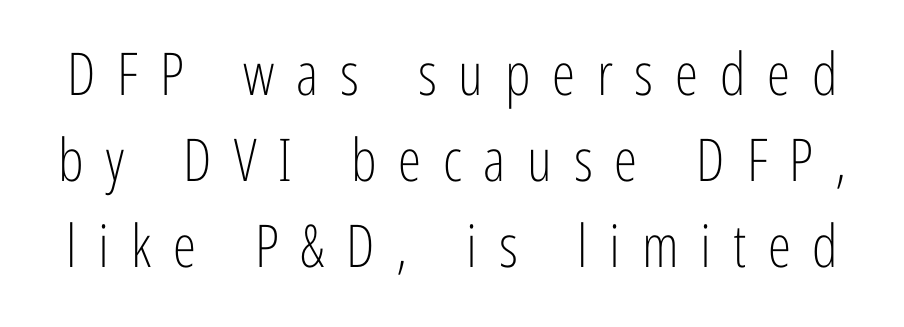
Baseline-to-baseline distance is the conventional proportion of letter height. Nothing heavy about these letters — not bold at all. A typesetter would mark this as roman, not italic. Note the varied advance widths — an 'i' is clearly narrower than an 'm'. Is the letter spacing exaggerated? Yes — the characters are pushed far apart.
